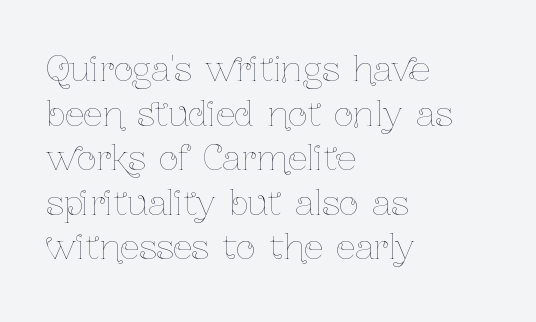
Characters remain perfectly vertical along every line. Check the space under the baseline: it is left empty. Evenly set lines give the paragraph a standard silhouette. Here the glyphs are tracked normally, forming tight word shapes. Character widths vary here, with narrow letters taking less room than wide ones.
